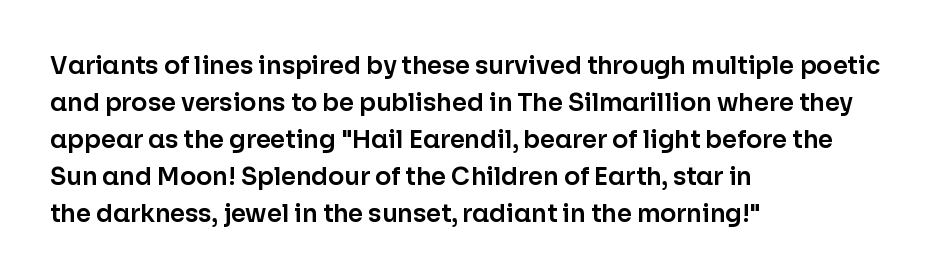
This is roman type, the default non-slanted kind. The lines in this sample share a left origin and differ only in where they stop. Glance below the letters and you will spot only blank space. The line-height multiplier appears to be the usual default. No extra tracking has been applied to these lines.
